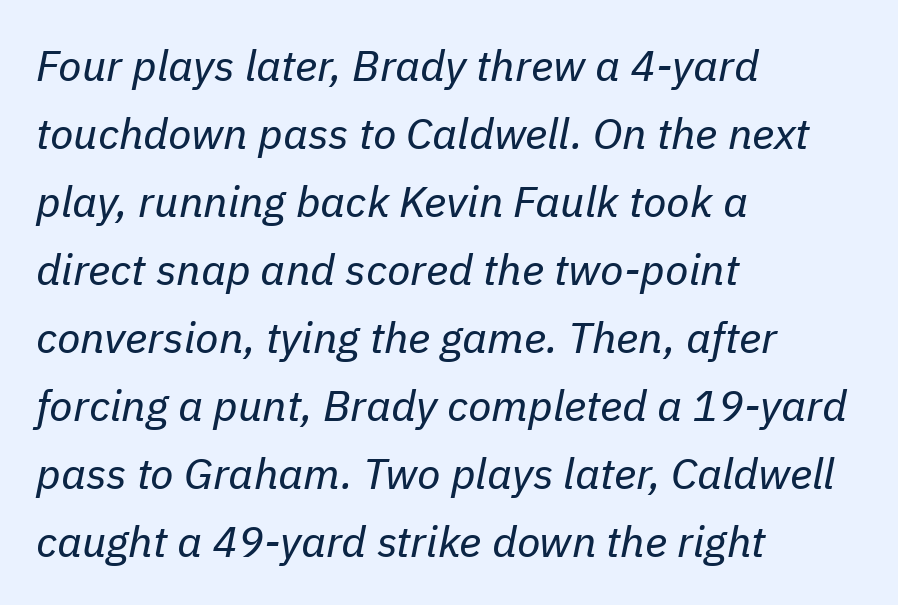
Line starts are locked; line ends wander. A typesetter would mark this as italic. Do the characters align in a grid? No, the font is proportional. The space between consecutive lines is moderate. The type is set solid horizontally, with unmodified tracking. No extra ink here — the face is not bold.
